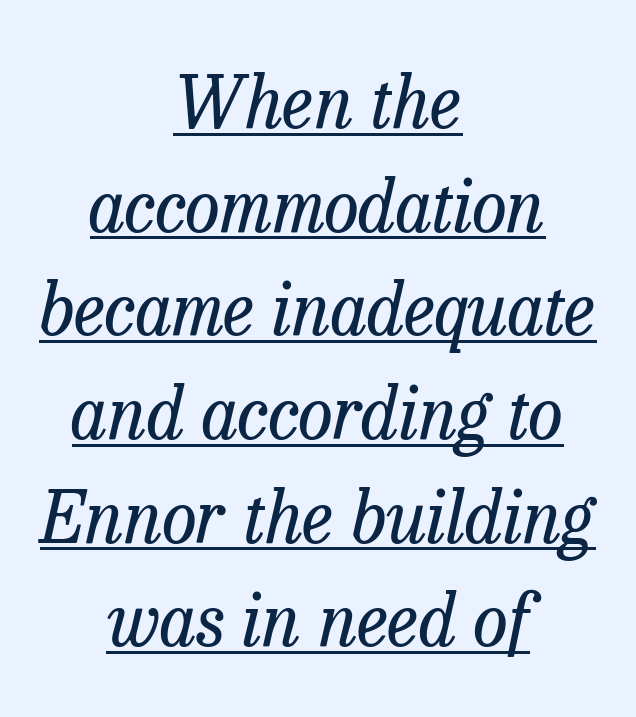
Q: Is the text bold? A: No.
Q: Is the text italic (slanted)? A: Yes, it leans right by about 13 degrees.
Q: Is the typeface a serif or a sans-serif typeface? A: Serif.
Q: Is the text underlined? A: Yes.
Q: How is the paragraph aligned? A: Centered.
Q: Is the spacing between letters normal or unusually wide? A: Normal.
Q: Is the spacing between lines tight, normal or loose? A: Normal.
Q: Width (condensed, normal, or wide)? A: Normal.
Q: Stroke contrast? A: Low.
Q: x-height? A: Medium.
Q: Monospaced? A: No.
